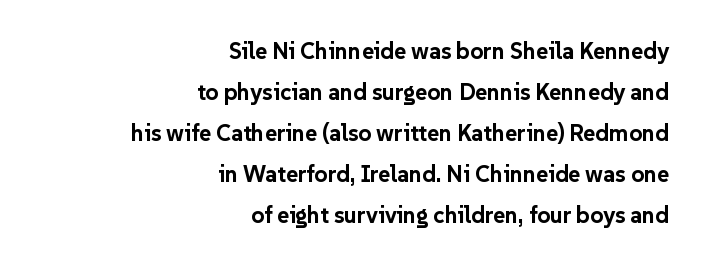
The image shows 23 px bold type, upright; set right-aligned, line spacing 1.78x, normal letter spacing, not underlined.
